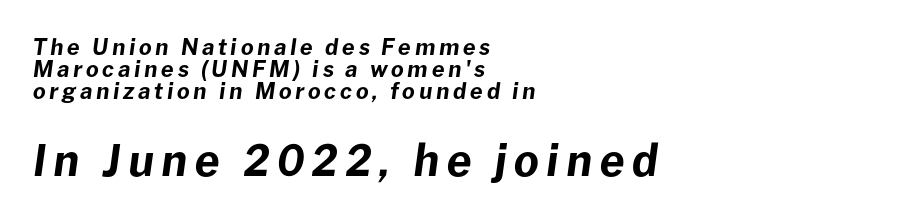
The setting favours the left margin, as ordinary paragraphs usually do. The letters advance in unequal steps, a hallmark of proportional type. Weight check: bold — yes, fully. Any mark beneath the type? The region is blank. If you drew a line through each stem, it would be angled.
